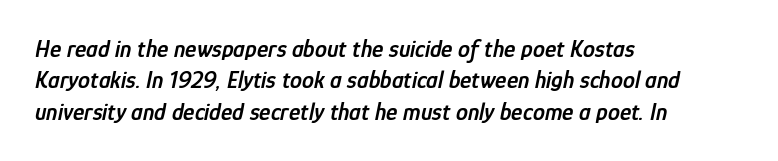
Q: Is the text bold? A: Semi-bold.
Q: Is the text italic (slanted)? A: Yes, it leans right by about 12 degrees.
Q: Is the text underlined? A: No.
Q: How is the paragraph aligned? A: Left-aligned.
Q: Is the spacing between letters normal or unusually wide? A: Normal.
Q: Is the spacing between lines tight, normal or loose? A: Normal.
